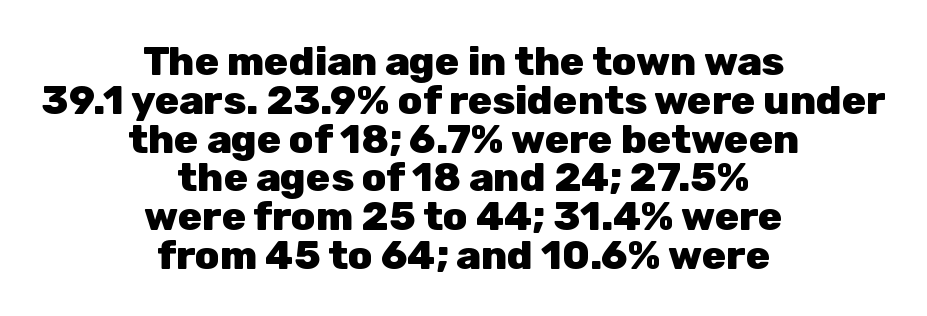
Q: Is the text bold? A: Yes.
Q: Is the text italic (slanted)? A: No, it is upright.
Q: Is the typeface a serif or a sans-serif typeface? A: Sans-serif.
Q: Is the text underlined? A: No.
Q: How is the paragraph aligned? A: Centered.
Q: Is the spacing between letters normal or unusually wide? A: Normal.
Q: Is the spacing between lines tight, normal or loose? A: Tight.
Q: Width (condensed, normal, or wide)? A: Normal.
Q: Stroke contrast? A: Low.
Q: x-height? A: Medium.
Q: Monospaced? A: No.
